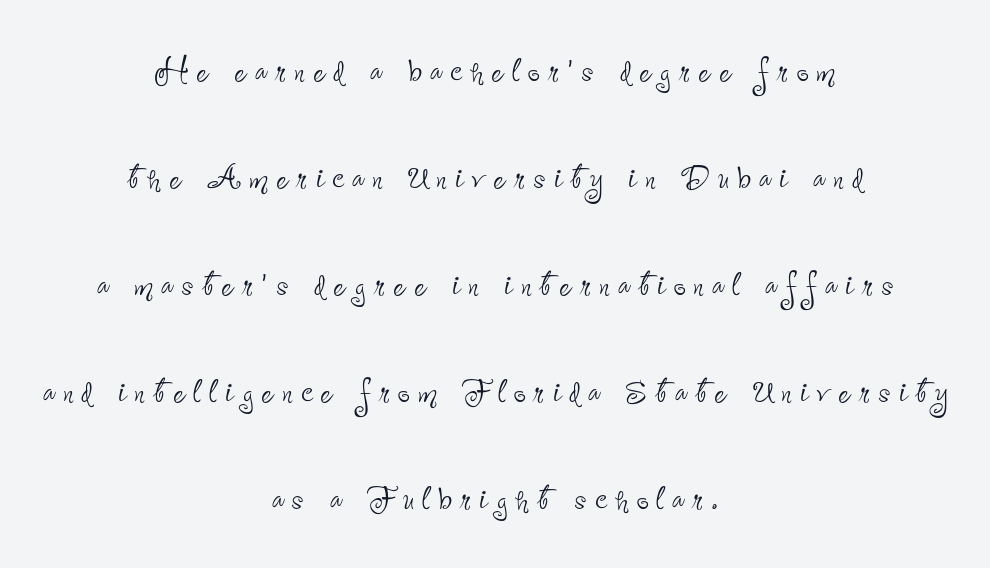
The image shows 43 px thin, condensed sans-serif type; set centered, loose line spacing (2.49x), not underlined; low stroke contrast and a small x-height.
